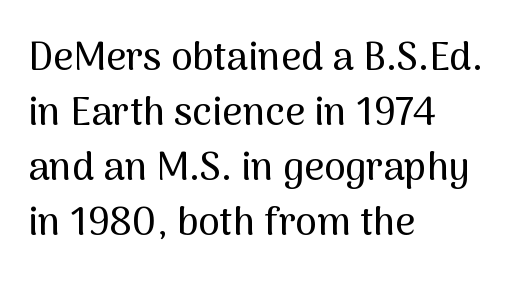
The image shows 39 px sans-serif type, upright; set left-aligned, normal line spacing (1.41x), normal letter spacing, not underlined; medium stroke contrast and a medium x-height.
